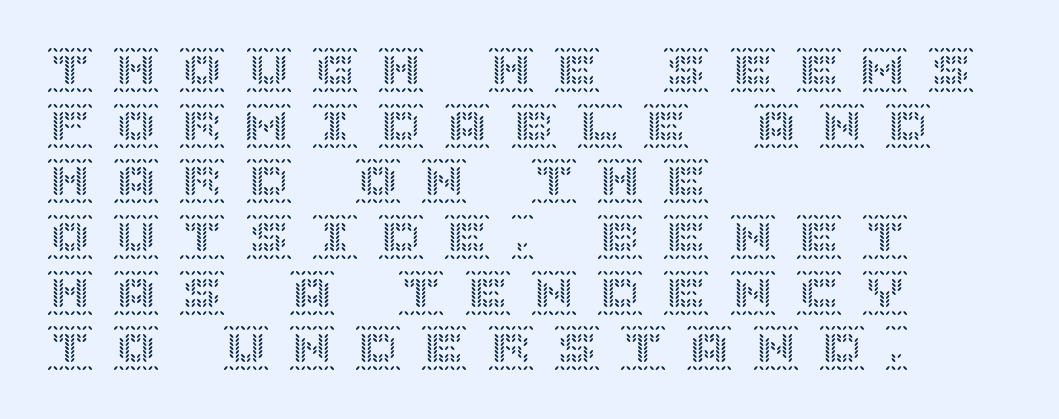
Q: Is the text italic (slanted)? A: No, it is upright.
Q: Is the text underlined? A: No.
Q: How is the paragraph aligned? A: Left-aligned.
Q: Is the spacing between letters normal or unusually wide? A: Unusually wide.
Q: Width (condensed, normal, or wide)? A: Normal.
Q: x-height? A: Large.
